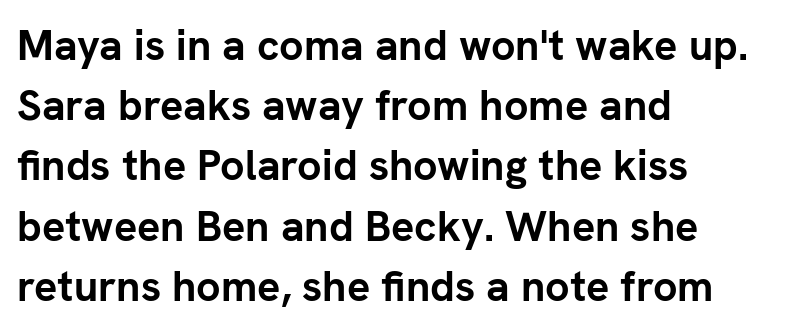
{"serif": "no", "italic": "no", "bold": "yes", "weight": "semibold", "width": "normal", "stroke_contrast": "low", "x_height": "medium", "monospaced": "no", "underline": "no", "align": "left", "line_spacing": "normal", "line_spacing_ratio": 1.4, "letter_spacing": "normal", "letter_spacing_em": 0.0, "glyph_px": 43}
